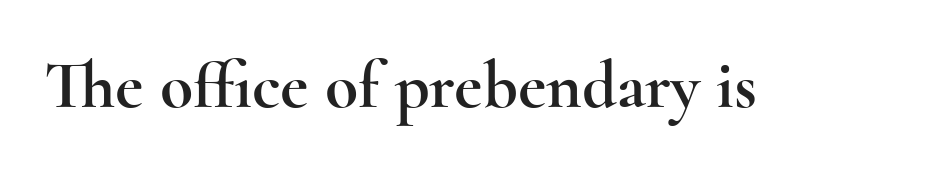
Q: Is the text italic (slanted)? A: No, it is upright.
Q: Is the typeface a serif or a sans-serif typeface? A: Serif.
Q: Is the text underlined? A: No.
Q: Is the spacing between letters normal or unusually wide? A: Normal.
Q: Width (condensed, normal, or wide)? A: Wide.
Q: x-height? A: Small.
Q: Monospaced? A: No.
